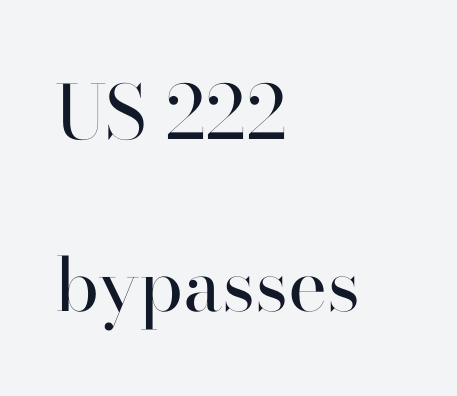
{"serif": "yes", "italic": "no", "bold": "no", "weight": "regular", "width": "normal", "stroke_contrast": "high", "x_height": "small", "monospaced": "no", "underline": "no", "align": "left", "line_spacing": "loose", "line_spacing_ratio": 2.32, "letter_spacing": "normal", "letter_spacing_em": 0.0, "glyph_px": 74}
